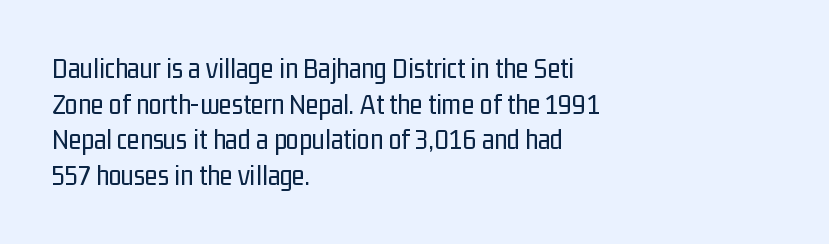
{"serif": "no", "italic": "no", "bold": "no", "weight": "regular", "width": "condensed", "stroke_contrast": "low", "x_height": "medium", "monospaced": "no", "underline": "no", "align": "left", "line_spacing_ratio": 1.23, "letter_spacing": "normal", "letter_spacing_em": 0.0, "glyph_px": 29}
